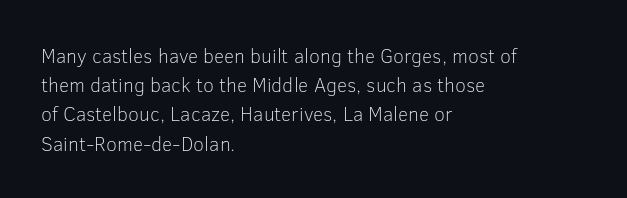
{"italic": "no", "bold": "no", "underline": "no", "align": "left", "line_spacing": "normal", "line_spacing_ratio": 1.46, "letter_spacing": "normal", "letter_spacing_em": 0.0, "glyph_px": 20}
